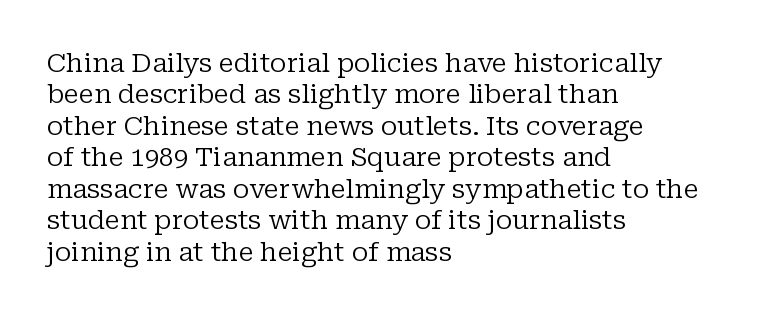
What stands out about the letter spacing? Nothing — it is the standard amount. The rendering anchors every line to the left-hand side. A light-to-regular cut is what we see here. Ordinary non-slanted type is in use.
